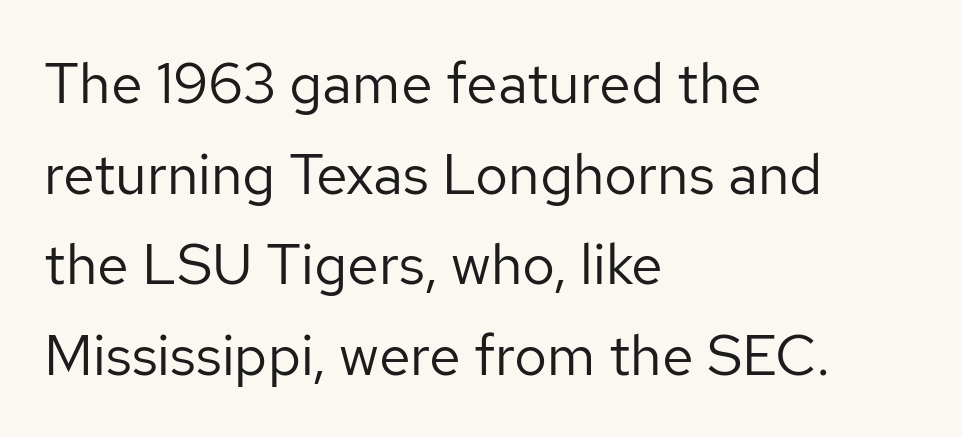
Q: Is the text bold? A: No.
Q: Is the text italic (slanted)? A: No, it is upright.
Q: Is the typeface a serif or a sans-serif typeface? A: Sans-serif.
Q: Is the text underlined? A: No.
Q: How is the paragraph aligned? A: Left-aligned.
Q: Is the spacing between letters normal or unusually wide? A: Normal.
Q: Is the spacing between lines tight, normal or loose? A: Normal.
Q: Width (condensed, normal, or wide)? A: Normal.
Q: Stroke contrast? A: Low.
Q: x-height? A: Medium.
Q: Monospaced? A: No.
